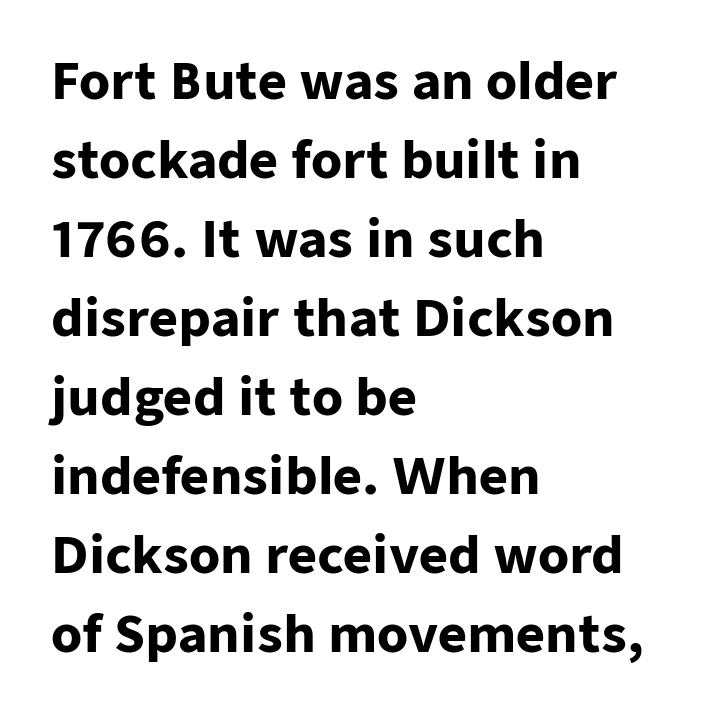
Underlining? Definitely not there. Default kerning and tracking; the words read as compact shapes. The characters look thick and weighty, a clear bold. You can tell from the bare stems that sans-serif type was used.
